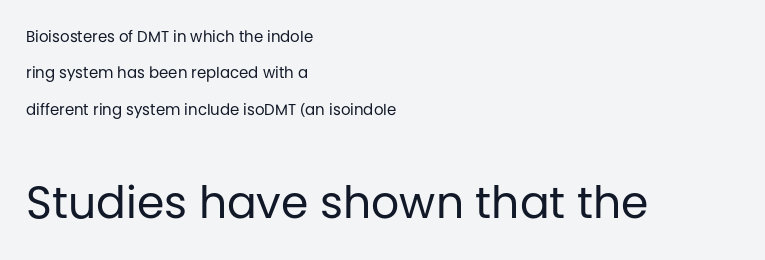
{"serif": "no", "italic": "no", "bold": "no", "weight": "regular", "width": "normal", "stroke_contrast": "low", "x_height": "large", "monospaced": "no", "underline": "no", "align": "left", "line_spacing": "loose", "line_spacing_ratio": 2.43, "letter_spacing": "normal", "letter_spacing_em": 0.0, "larger_block": "second", "size_ratio": 2.93, "glyph_px": 44}
